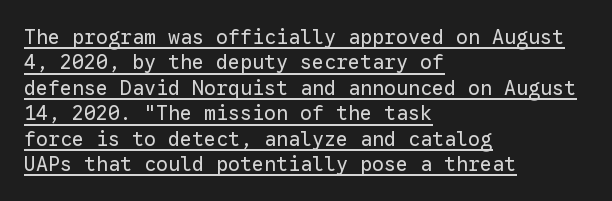
The image shows 20 px text type, upright; set left-aligned, normal line spacing (1.27x), normal letter spacing, underlined.
